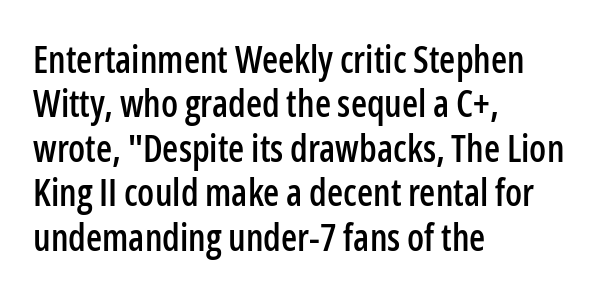
Each line starts at the same left margin while the right side varies. The rendering shows plain stroke endings on the letterforms — a sans-serif design. Beneath every word, the page is bare. Compared with typical body copy, the letter spacing here is the same. The type sits square on the baseline with zero lean. Looks like regular typesetting: each glyph gets only the width it needs.
